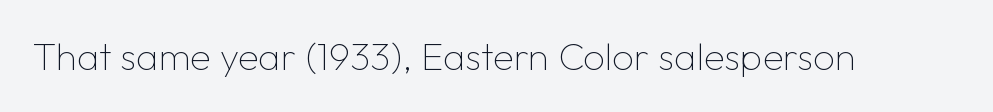
The image shows 38 px thin sans-serif type, upright; set normal letter spacing, not underlined; low stroke contrast and a medium x-height.
